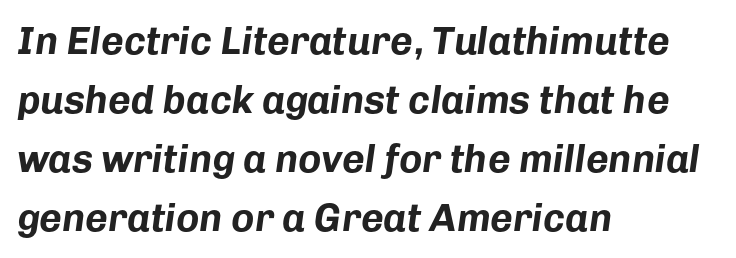
Q: Is the text bold? A: Yes.
Q: Is the text italic (slanted)? A: Yes, it leans right by about 8 degrees.
Q: Is the text underlined? A: No.
Q: How is the paragraph aligned? A: Left-aligned.
Q: Is the spacing between letters normal or unusually wide? A: Normal.
Q: Is the spacing between lines tight, normal or loose? A: Normal.
Q: Width (condensed, normal, or wide)? A: Normal.
Q: Stroke contrast? A: Low.
Q: x-height? A: Medium.
Q: Monospaced? A: No.
